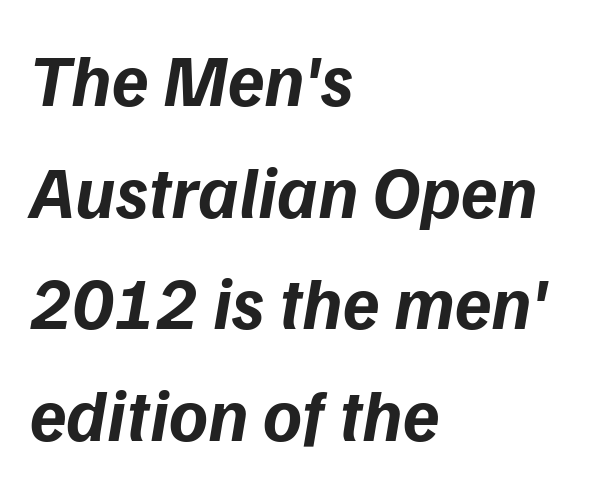
Each row of text sits above clean, open space. A student would call this left alignment; a typographer would say flush left, rag right. Its strokes are broad and dark, the hallmark of bold type. Nothing unusual about the tracking: characters are spaced as the font intends. Is this a fixed-width face? No — the glyphs have proportional, varying widths. Quick note: italic.
